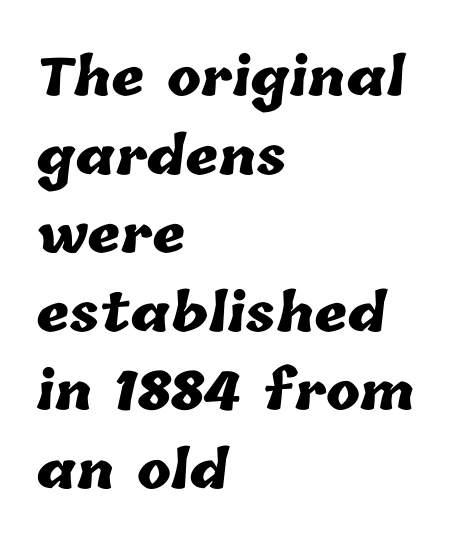
{"bold": "yes", "weight": "heavy", "width": "normal", "stroke_contrast": "low", "x_height": "medium", "monospaced": "no", "underline": "no", "align": "left", "line_spacing": "normal", "line_spacing_ratio": 1.54, "letter_spacing": "normal", "letter_spacing_em": 0.0, "glyph_px": 51}
